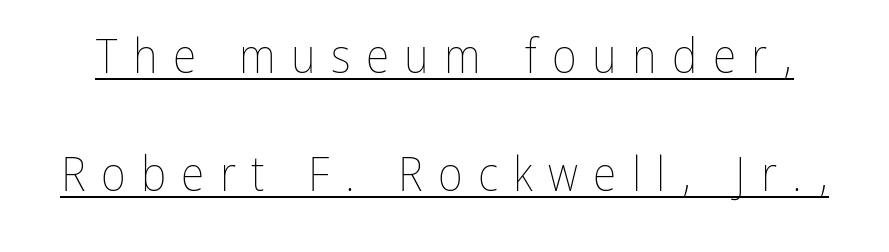
Characters follow at a spacing far wider than the type designer built in. Vertical stems look standard width or narrower in stroke. The rendered words wear a rule along their underside. Vertical spacing — loose. Do the letters lean? They stand straight. Is this a fixed-width face? No — the glyphs have proportional, varying widths.
